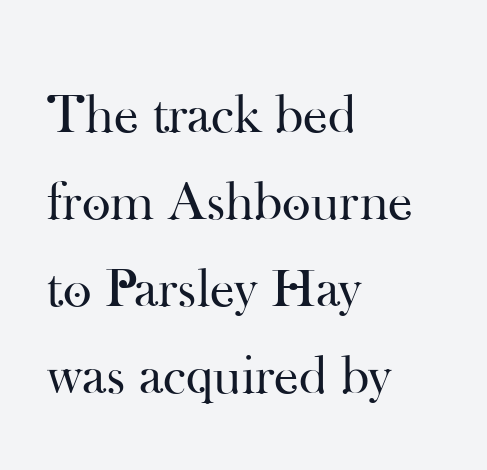
{"serif": "yes", "italic": "no", "bold": "no", "weight": "regular", "width": "normal", "stroke_contrast": "high", "x_height": "small", "monospaced": "no", "underline": "no", "align": "left", "line_spacing": "normal", "line_spacing_ratio": 1.58, "letter_spacing": "normal", "letter_spacing_em": 0.0, "glyph_px": 55}
